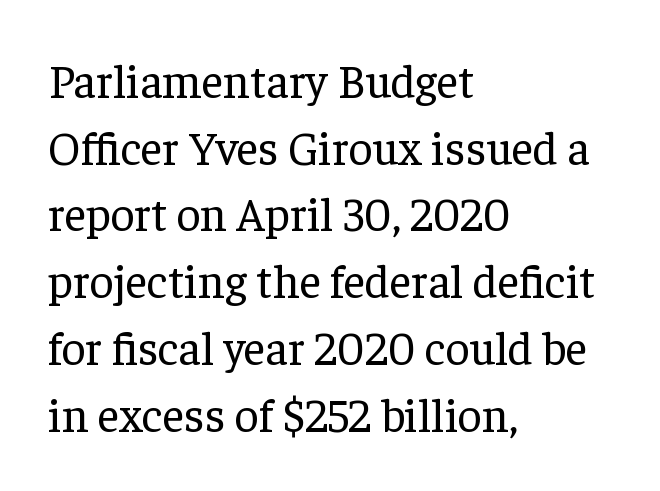
The image shows 47 px regular-weight serif type, upright; set left-aligned, normal line spacing (1.42x), normal letter spacing, not underlined; low stroke contrast and a medium x-height.
